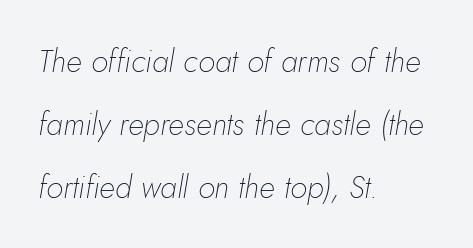
{"italic": "yes", "lean": "right", "slant_degrees": 5, "bold": "no", "weight": "thin", "width": "normal", "stroke_contrast": "low", "x_height": "small", "monospaced": "no", "underline": "no", "align": "left", "line_spacing": "loose", "line_spacing_ratio": 2.03, "letter_spacing": "normal", "letter_spacing_em": 0.0, "glyph_px": 31}
